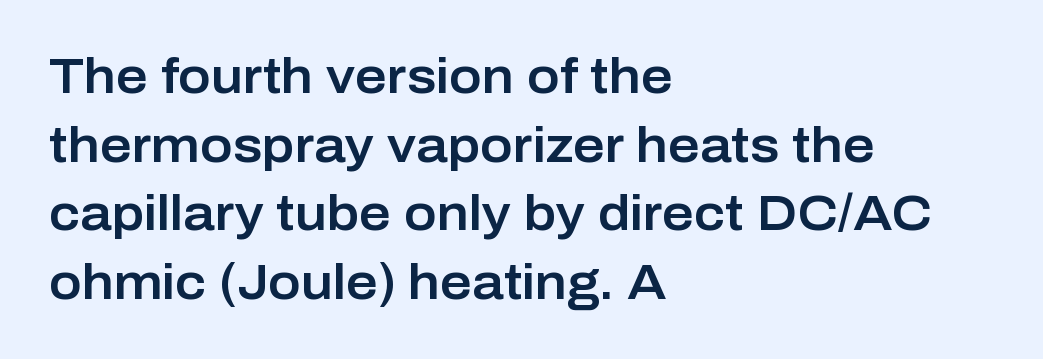
The image shows 49 px sans-serif type, upright; set left-aligned, normal line spacing (1.4x), normal letter spacing, not underlined; low stroke contrast and a medium x-height.
